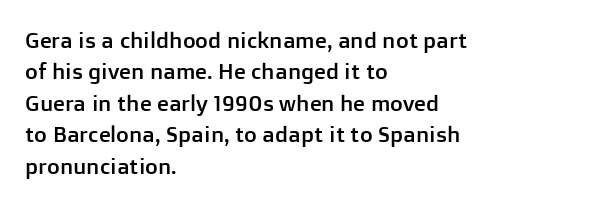
{"italic": "no", "underline": "no", "align": "left", "line_spacing": "normal", "line_spacing_ratio": 1.43, "letter_spacing": "normal", "letter_spacing_em": 0.0, "glyph_px": 22}
